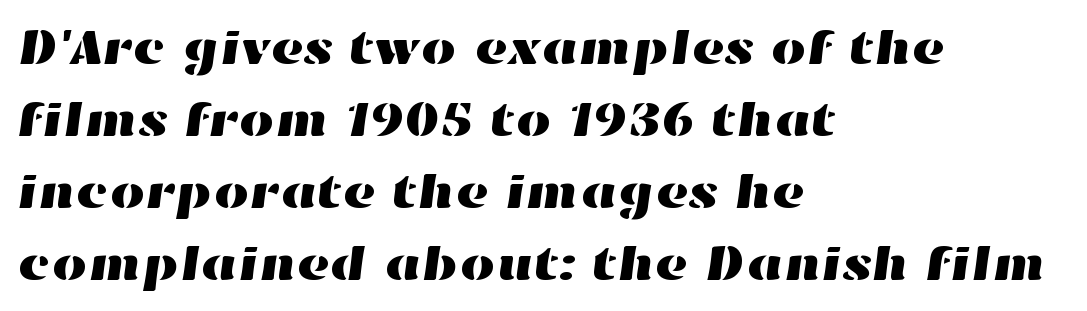
The image shows 50 px wide type; set left-aligned, normal line spacing (1.44x), normal letter spacing, not underlined; high stroke contrast and a medium x-height.
